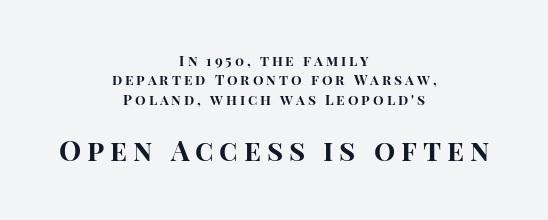
{"serif": "no", "italic": "no", "bold": "yes", "weight": "bold", "width": "normal", "stroke_contrast": "high", "x_height": "large", "monospaced": "no", "underline": "no", "align": "center", "line_spacing": "normal", "line_spacing_ratio": 1.38, "letter_spacing": "wide", "letter_spacing_em": 0.21, "larger_block": "second", "size_ratio": 2.0, "glyph_px": 28}
